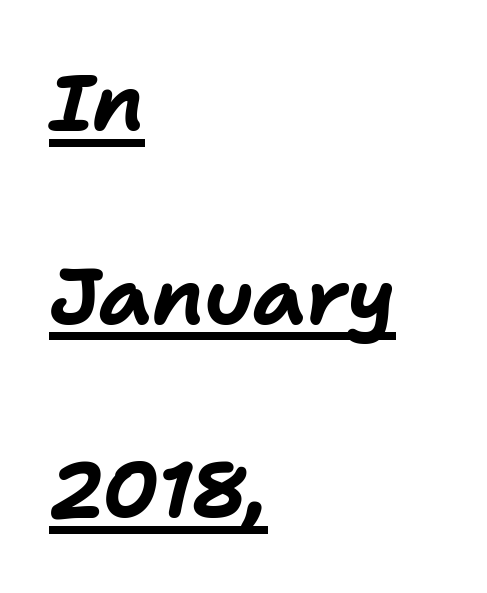
The image shows 79 px bold type, italic (leaning right); set left-aligned, loose line spacing (2.45x), normal letter spacing, underlined; low stroke contrast and a medium x-height.
